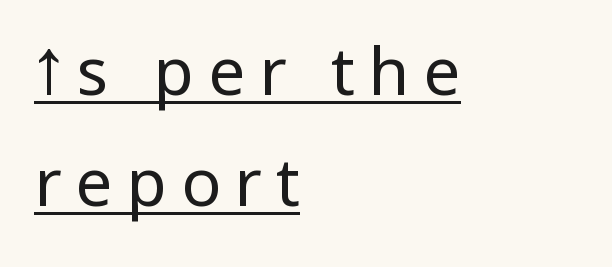
In terms of letterspacing, this is a distinctly airy, spread setting. A normal amount of white space separates one row of letters from the next. In terms of letterform style, serifs are entirely absent. Style check: upright.
